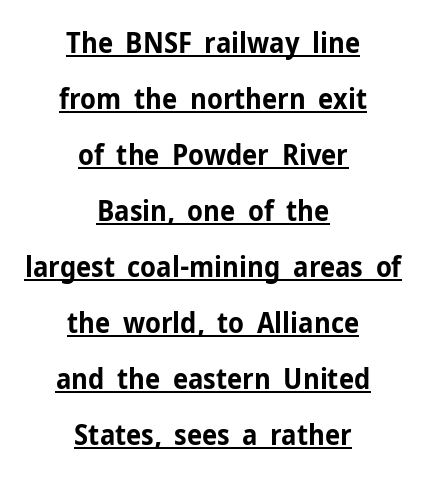
The image shows 28 px bold sans-serif type, upright; set centered, loose line spacing (2.0x), normal letter spacing, underlined; low stroke contrast and a medium x-height.
